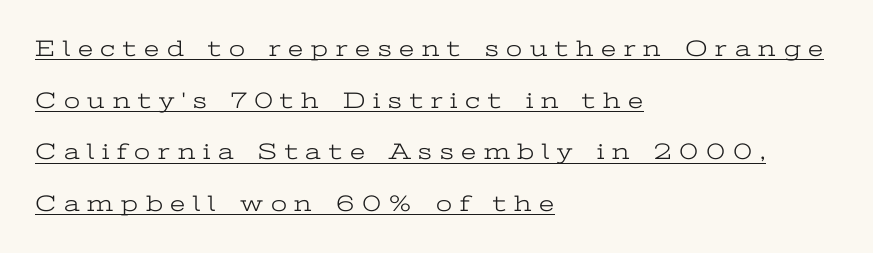
Q: Is the text bold? A: No.
Q: Is the text italic (slanted)? A: No, it is upright.
Q: Is the text underlined? A: Yes.
Q: How is the paragraph aligned? A: Left-aligned.
Q: Is the spacing between letters normal or unusually wide? A: Unusually wide.
Q: Is the spacing between lines tight, normal or loose? A: Loose.
